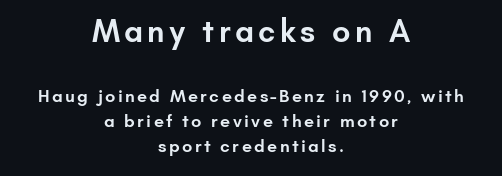
{"serif": "no", "italic": "no", "bold": "semi", "weight": "semibold", "width": "normal", "stroke_contrast": "low", "x_height": "small", "monospaced": "no", "underline": "no", "align": "center", "line_spacing": "normal", "line_spacing_ratio": 1.39, "larger_block": "first", "size_ratio": 1.78, "glyph_px": 32}
